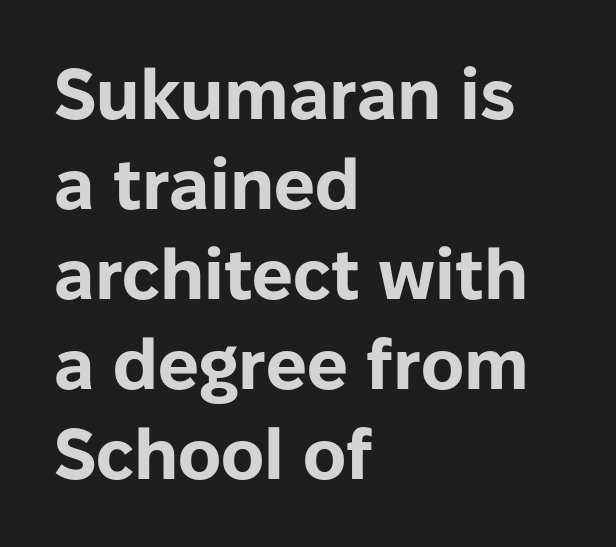
Q: Is the text bold? A: Yes.
Q: Is the text italic (slanted)? A: No, it is upright.
Q: Is the typeface a serif or a sans-serif typeface? A: Sans-serif.
Q: Is the text underlined? A: No.
Q: How is the paragraph aligned? A: Left-aligned.
Q: Is the spacing between letters normal or unusually wide? A: Normal.
Q: Is the spacing between lines tight, normal or loose? A: Normal.
Q: Width (condensed, normal, or wide)? A: Normal.
Q: Stroke contrast? A: Low.
Q: x-height? A: Medium.
Q: Monospaced? A: No.
